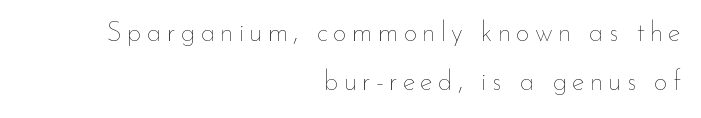
The image shows 27 px text type, upright; set right-aligned, line spacing 1.83x, not underlined.
